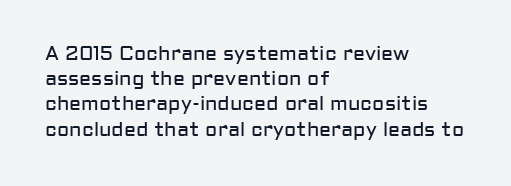
Q: Is the text bold? A: No.
Q: Is the text italic (slanted)? A: No, it is upright.
Q: Is the text underlined? A: No.
Q: How is the paragraph aligned? A: Left-aligned.
Q: Is the spacing between letters normal or unusually wide? A: Normal.
Q: Is the spacing between lines tight, normal or loose? A: Normal.
